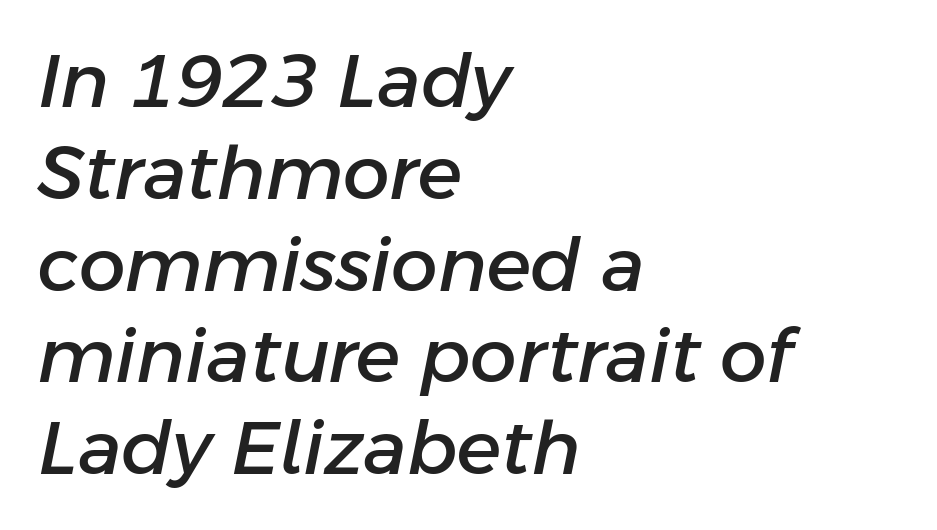
The image shows 74 px text type, italic (leaning right); set left-aligned, line spacing 1.24x, normal letter spacing, not underlined; low stroke contrast and a medium x-height.
